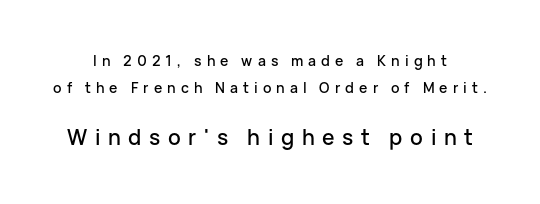
The image shows 21 px text type, upright; set loose line spacing (1.95x), unusually wide letter spacing (+0.36 em), not underlined; the second (bottom) block is 1.5x larger.
